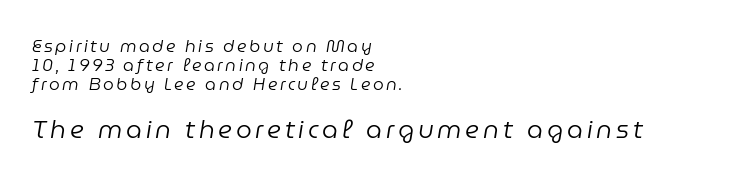
No chunkiness to these letters — they're not bold. You get the small type first, then a jump to larger type. No word sits above an underline. The passage shown stacks its lines with hardly any gap. An italicized treatment has been applied to the whole sample.
